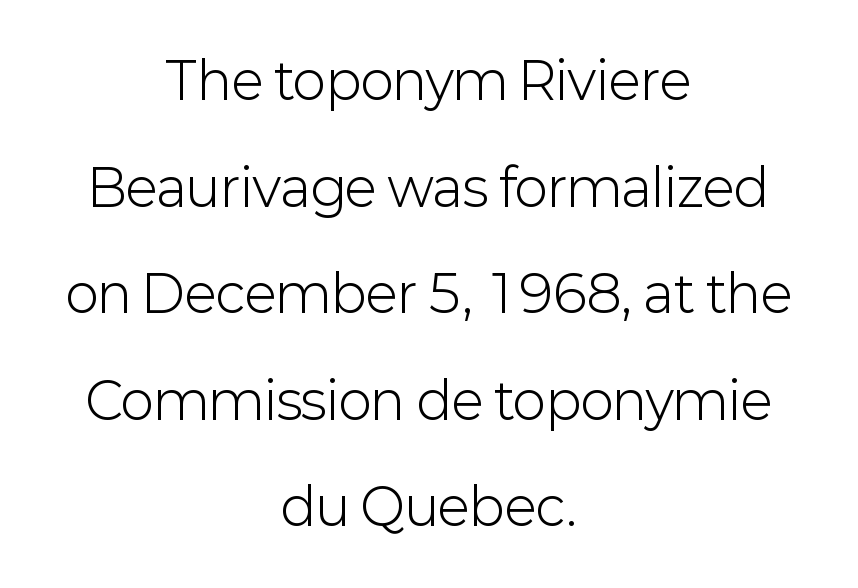
Widely set lines give the paragraph a tall, airy silhouette. Nobody touched the tracking dial on this one. Short and long lines alike share a common midpoint. Upright lettering throughout.
